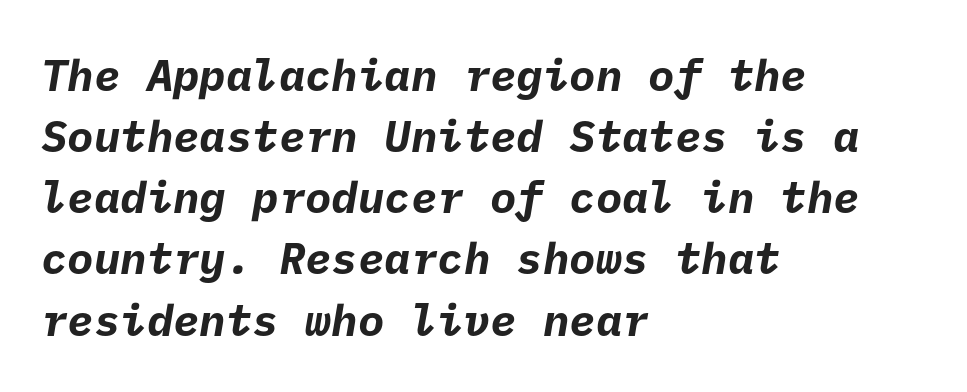
{"serif": "no", "bold": "yes", "weight": "bold", "width": "normal", "stroke_contrast": "low", "x_height": "medium", "underline": "no", "align": "left", "line_spacing": "normal", "line_spacing_ratio": 1.39, "letter_spacing": "normal", "letter_spacing_em": 0.0, "glyph_px": 44}
